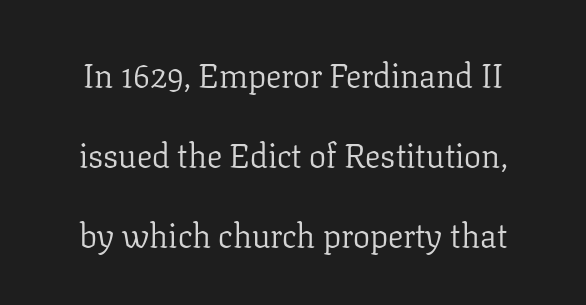
Q: Is the text bold? A: No.
Q: Is the text italic (slanted)? A: No, it is upright.
Q: Is the typeface a serif or a sans-serif typeface? A: Serif.
Q: Is the text underlined? A: No.
Q: Is the spacing between letters normal or unusually wide? A: Normal.
Q: Is the spacing between lines tight, normal or loose? A: Loose.
Q: Width (condensed, normal, or wide)? A: Normal.
Q: Stroke contrast? A: Low.
Q: x-height? A: Medium.
Q: Monospaced? A: No.
